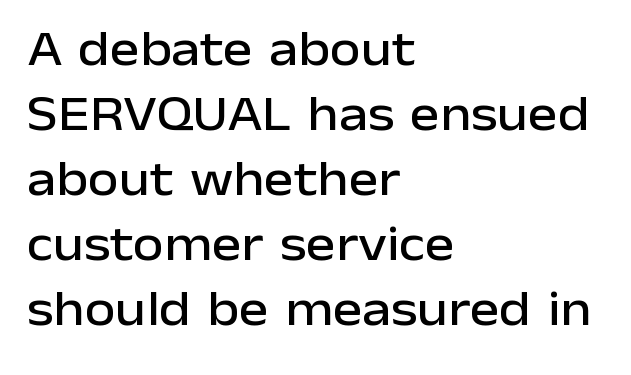
Q: Is the text italic (slanted)? A: No, it is upright.
Q: Is the typeface a serif or a sans-serif typeface? A: Sans-serif.
Q: Is the text underlined? A: No.
Q: How is the paragraph aligned? A: Left-aligned.
Q: Is the spacing between letters normal or unusually wide? A: Normal.
Q: Is the spacing between lines tight, normal or loose? A: Normal.
Q: Width (condensed, normal, or wide)? A: Normal.
Q: Stroke contrast? A: Low.
Q: x-height? A: Medium.
Q: Monospaced? A: No.
